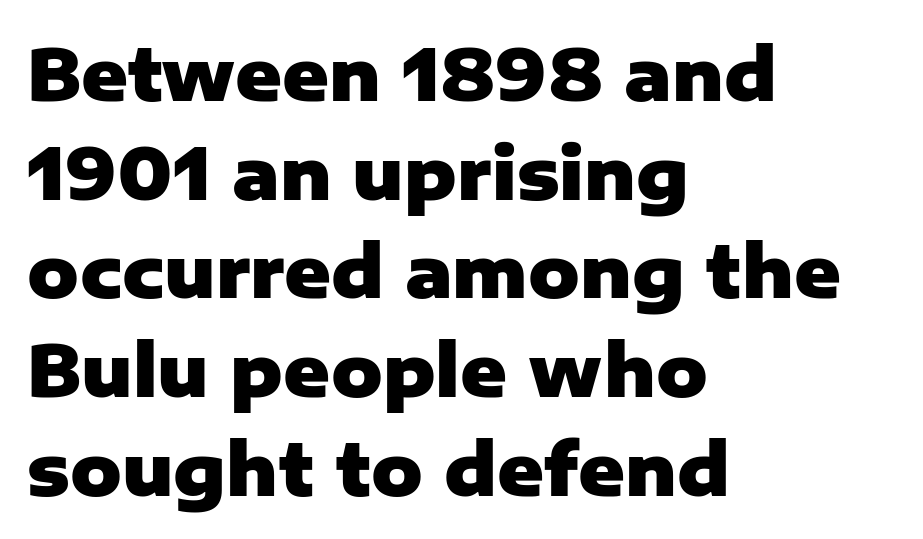
Rows of type keep a routine distance in the vertical direction. The zone under the glyphs is completely vacant. A typesetter would call this proportional, since set widths differ per character. Spacing between characters is what you'd get straight out of the box. Horizontally, the lines are justified to the leading edge only.
